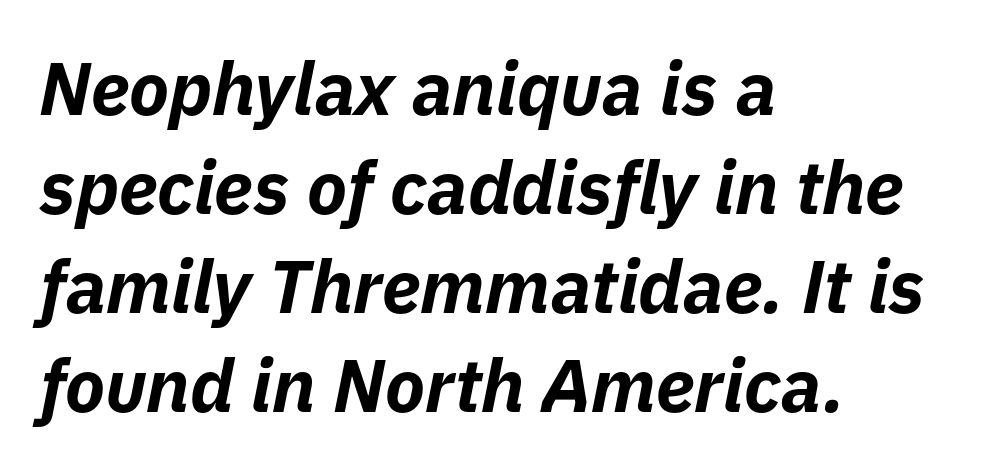
The image shows 74 px bold type, italic (leaning right); set left-aligned, normal line spacing (1.34x), normal letter spacing, not underlined; low stroke contrast and a medium x-height.
